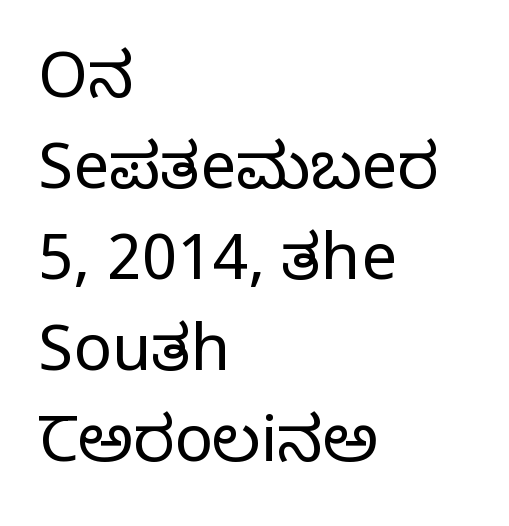
Q: Is the text bold? A: No.
Q: Is the text italic (slanted)? A: No, it is upright.
Q: Is the typeface a serif or a sans-serif typeface? A: Serif.
Q: Is the text underlined? A: No.
Q: How is the paragraph aligned? A: Left-aligned.
Q: Is the spacing between letters normal or unusually wide? A: Normal.
Q: Is the spacing between lines tight, normal or loose? A: Normal.
Q: Width (condensed, normal, or wide)? A: Normal.
Q: Stroke contrast? A: Low.
Q: x-height? A: Large.
Q: Monospaced? A: No.
